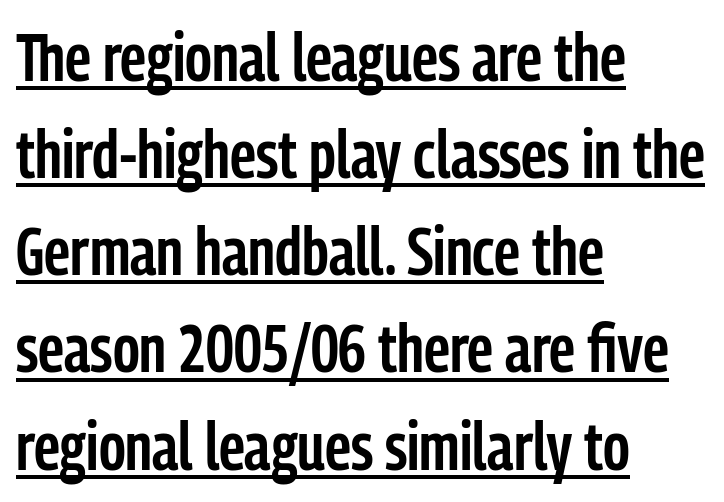
This rendering leaves character spacing at its baseline value. Its strokes are somewhat broadened, the hallmark of semibold type. If you measured baseline to baseline, you'd find a middling distance. Teacher's note: observe the even left margin — that is flush-left alignment. This sample has the flowing, uneven cadence of proportional lettering.
